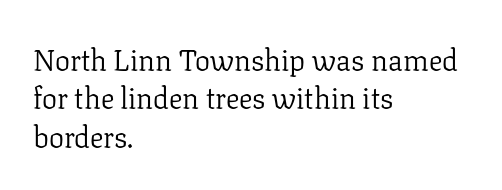
A classic flush-left, rag-right setting is used for this passage. Words float on clear page, feet unadorned. These lines were composed using upright roman letters. The typeface chosen for these lines features serifs.
